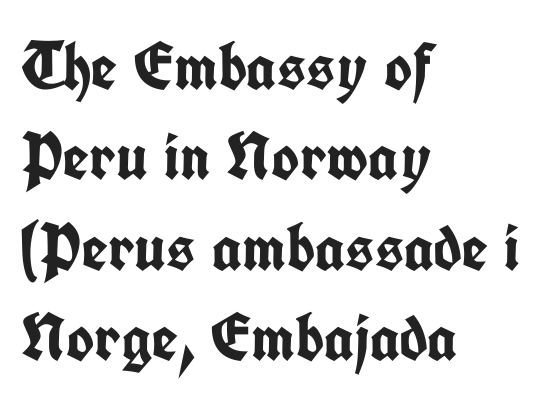
Q: Is the text bold? A: Yes.
Q: Is the text italic (slanted)? A: No, it is upright.
Q: Is the typeface a serif or a sans-serif typeface? A: Sans-serif.
Q: Is the text underlined? A: No.
Q: How is the paragraph aligned? A: Left-aligned.
Q: Is the spacing between letters normal or unusually wide? A: Normal.
Q: Is the spacing between lines tight, normal or loose? A: Normal.
Q: Width (condensed, normal, or wide)? A: Condensed.
Q: Stroke contrast? A: Low.
Q: x-height? A: Medium.
Q: Monospaced? A: No.
